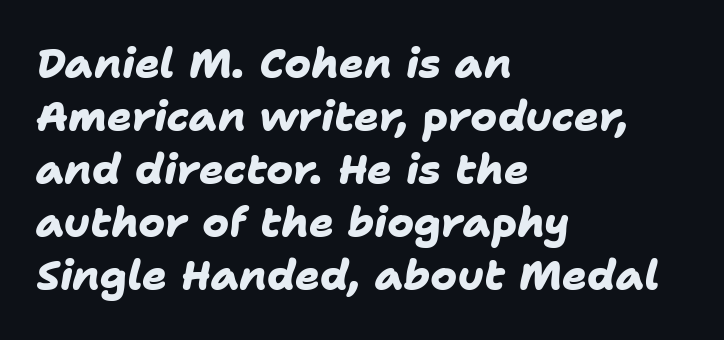
Q: Is the text bold? A: Yes.
Q: Is the typeface a serif or a sans-serif typeface? A: Sans-serif.
Q: Is the text underlined? A: No.
Q: How is the paragraph aligned? A: Left-aligned.
Q: Is the spacing between letters normal or unusually wide? A: Normal.
Q: Is the spacing between lines tight, normal or loose? A: Normal.
Q: Width (condensed, normal, or wide)? A: Normal.
Q: Stroke contrast? A: Low.
Q: x-height? A: Medium.
Q: Monospaced? A: No.
